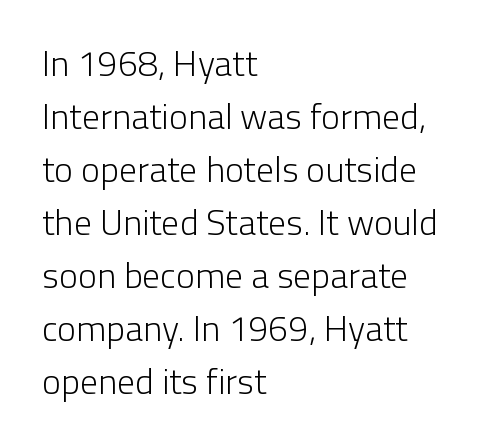
Nothing unusual about the tracking: characters are spaced as the font intends. This sample uses an upright cut, with every glyph sitting square on the baseline. The weight tops out at a normal text grade. Quick note: interline space is typical. These lines are rendered in a variable-pitch font.
